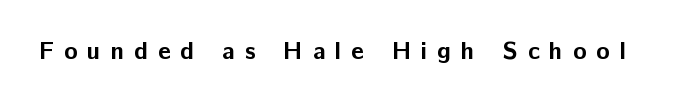
Q: Is the text bold? A: Yes.
Q: Is the text italic (slanted)? A: No, it is upright.
Q: Is the text underlined? A: No.
Q: Is the spacing between letters normal or unusually wide? A: Unusually wide.
